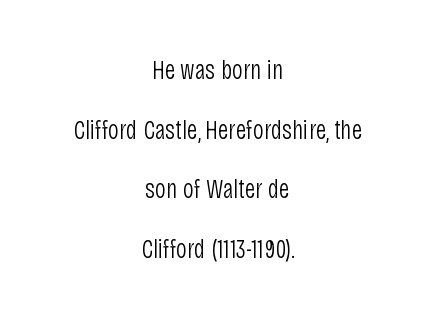
Caption: face not bold, strokes unweighted. The strip under each line holds only bare page. Every row of glyphs is offset so its center matches the block's center. How would I describe the line gaps? Wide and relaxed.
